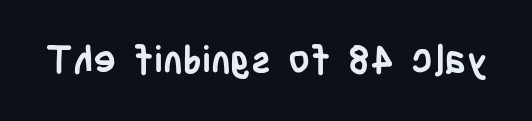
{"serif": "no", "italic": "no", "bold": "yes", "weight": "semibold", "width": "condensed", "stroke_contrast": "low", "x_height": "large", "monospaced": "no", "underline": "no", "letter_spacing": "normal", "letter_spacing_em": 0.0, "glyph_px": 38}
